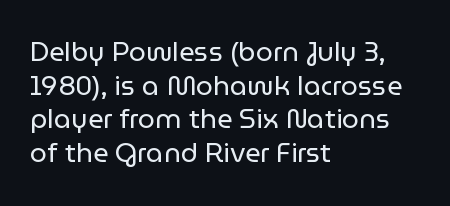
{"italic": "no", "bold": "no", "underline": "no", "align": "left", "line_spacing": "normal", "line_spacing_ratio": 1.25, "letter_spacing": "normal", "letter_spacing_em": 0.0, "glyph_px": 27}
